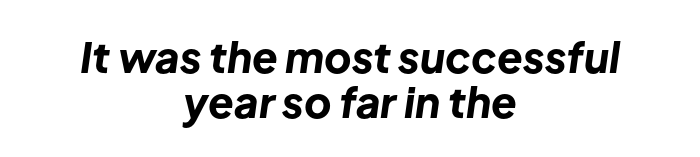
The image shows 42 px bold type, italic (leaning right); set centered, tight line spacing (1.07x), normal letter spacing, not underlined; low stroke contrast and a medium x-height.
